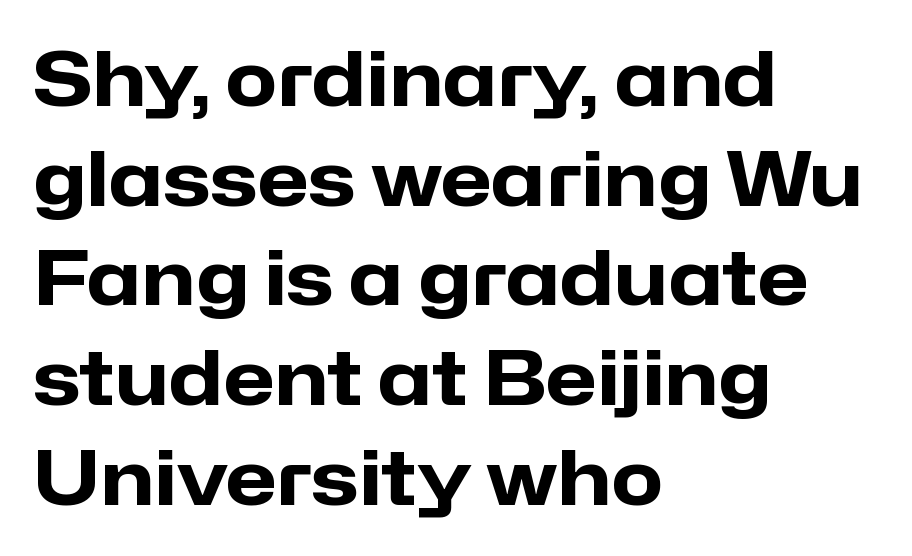
Students, observe: this is what conventionally led text looks like. This rendering employs a face without finishing strokes, i.e., a sans-serif. You could not count columns in this text — the font is proportionally spaced. Words float on clear page, feet unadorned. Line starts are locked; line ends wander.
